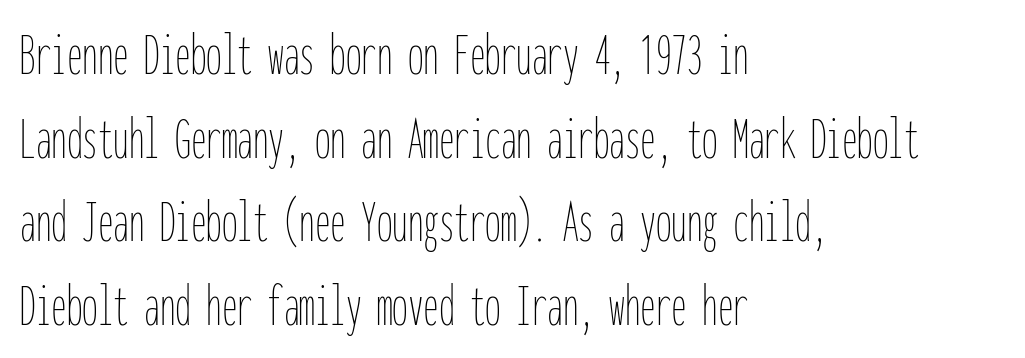
The passage is arranged the way most books set body copy — flush left. Every character here occupies the same horizontal width, giving the sample a typewriter-like rhythm. The gaps between neighbouring characters are ordinary and unremarkable. Anything drawn beneath the words? Only blank space.
